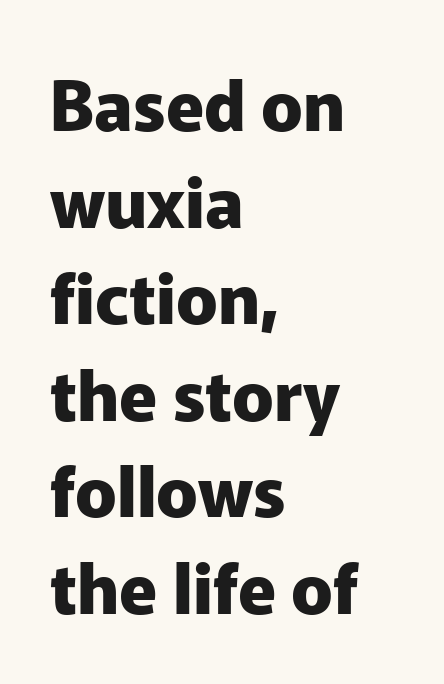
{"serif": "no", "italic": "no", "bold": "yes", "weight": "heavy", "width": "normal", "stroke_contrast": "low", "x_height": "medium", "monospaced": "no", "underline": "no", "align": "left", "line_spacing": "normal", "line_spacing_ratio": 1.4, "letter_spacing": "normal", "letter_spacing_em": 0.0, "glyph_px": 69}
